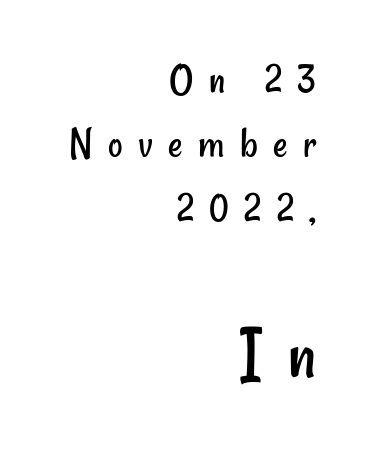
The image shows 78 px regular-weight, condensed sans-serif type; set right-aligned, normal line spacing (1.43x), unusually wide letter spacing (+0.34 em), not underlined; the second (bottom) block is 1.73x larger; low stroke contrast and a small x-height.
